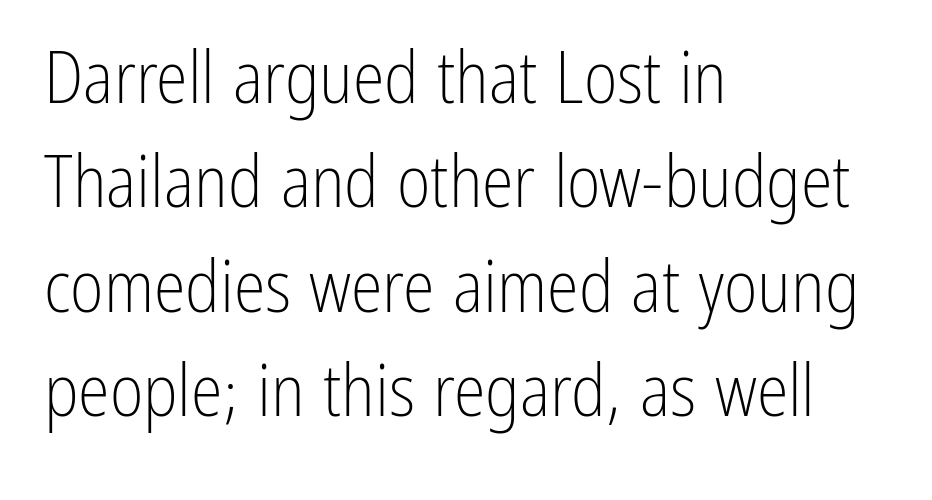
Q: Is the text bold? A: No.
Q: Is the text italic (slanted)? A: No, it is upright.
Q: Is the typeface a serif or a sans-serif typeface? A: Sans-serif.
Q: Is the text underlined? A: No.
Q: How is the paragraph aligned? A: Left-aligned.
Q: Is the spacing between letters normal or unusually wide? A: Normal.
Q: Is the spacing between lines tight, normal or loose? A: Normal.
Q: Width (condensed, normal, or wide)? A: Condensed.
Q: Stroke contrast? A: Low.
Q: x-height? A: Medium.
Q: Monospaced? A: No.
